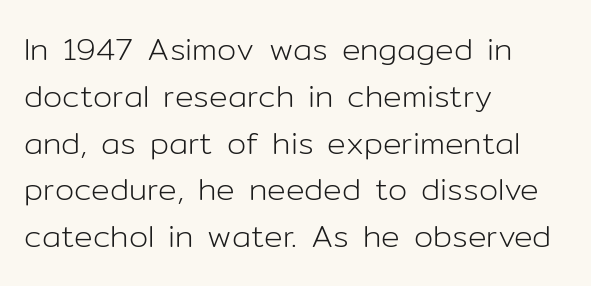
Unlike italic type, these characters show no tilt at all. Evenly set lines give the paragraph a standard silhouette. The space beneath each line is pristine and unruled. Here the designer chose a conventional face with non-uniform glyph widths. On a weight scale, this lands at 450 or below. Standard letterfit; no display-style spreading of the glyphs.
